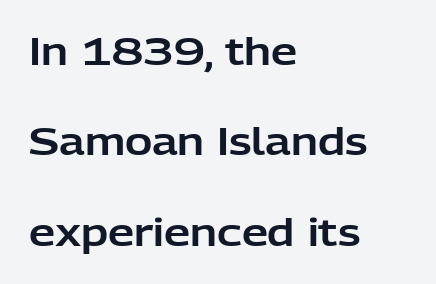
This sample has the flowing, uneven cadence of proportional lettering. The zone under the glyphs is completely vacant. The glyphs in this specimen are sans serif. Tall strokes in this sample are plumb rather than angled. Each new line begins a long way beneath the previous one.
